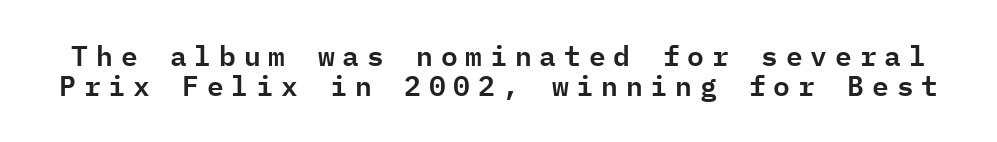
The image shows 28 px sans-serif type, upright, monospaced; set tight line spacing (1.08x), unusually wide letter spacing (+0.28 em), not underlined; low stroke contrast and a medium x-height.
